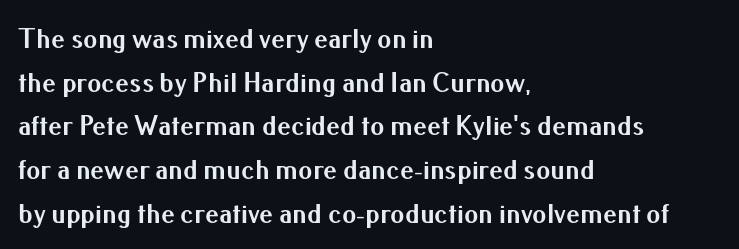
Heavy, bold letterforms. The type family on display is of the sans-serif kind. Tall strokes in this sample are plumb rather than angled. A clean baseline with only descenders dipping below it. The paragraph shown leans on its left margin.
